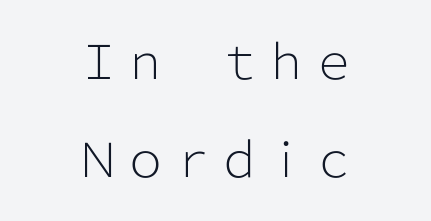
{"serif": "no", "italic": "no", "bold": "no", "weight": "light", "width": "normal", "stroke_contrast": "low", "x_height": "medium", "monospaced": "no", "underline": "no", "align": "center", "line_spacing": "loose", "line_spacing_ratio": 2.09, "letter_spacing": "normal", "letter_spacing_em": 0.0, "glyph_px": 47}
